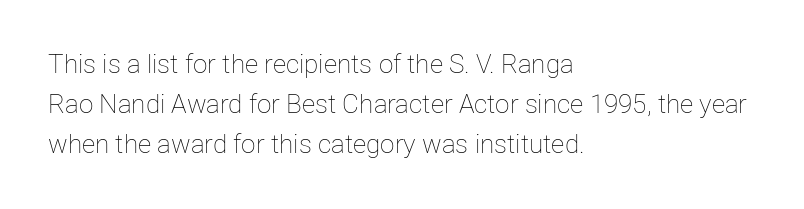
Descender tails drop into unmarked territory. Stroke mass is kept to a normal reading level or below. Default kerning and tracking; the words read as compact shapes. Teacher's note: observe the even left margin — that is flush-left alignment.
